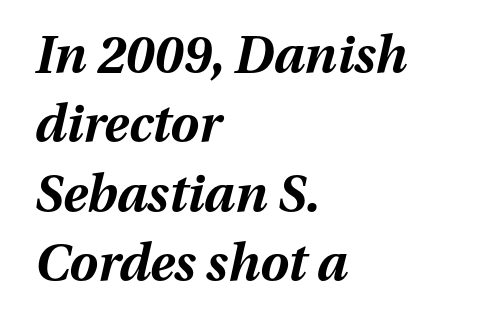
The image shows 51 px bold type, italic (leaning right); set left-aligned, normal line spacing (1.36x), normal letter spacing, not underlined; medium stroke contrast and a medium x-height.
